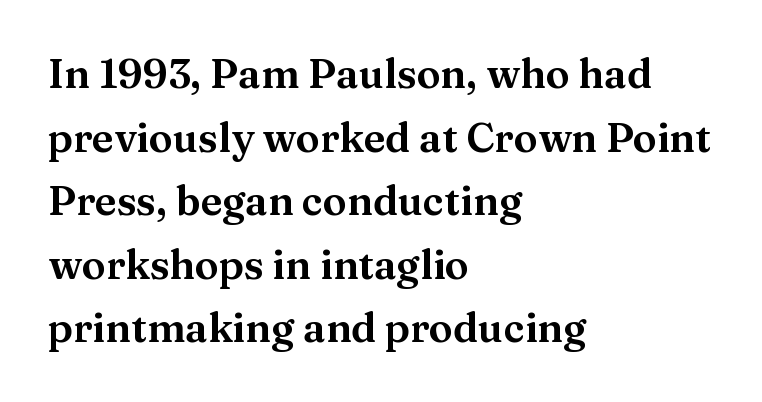
The image shows 40 px wide serif type, upright; set left-aligned, normal line spacing (1.59x), normal letter spacing, not underlined; medium stroke contrast and a medium x-height.
